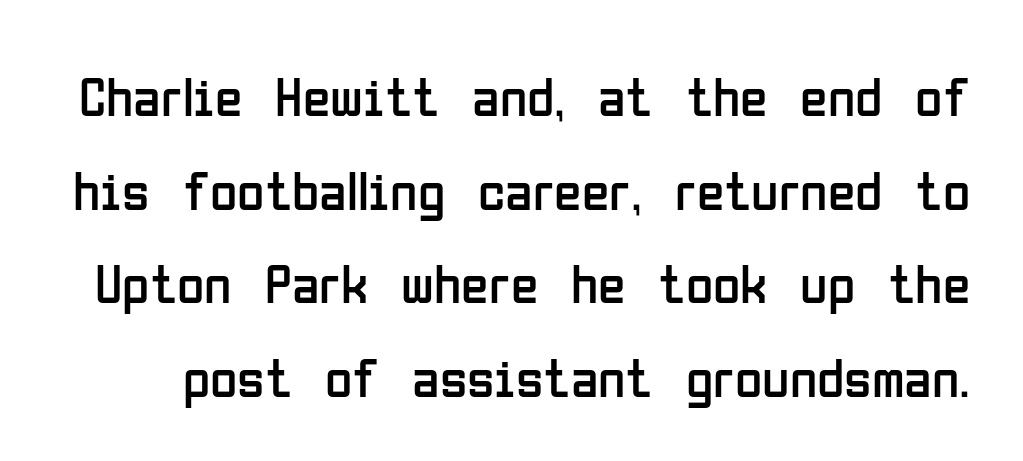
Q: Is the text bold? A: No.
Q: Is the text italic (slanted)? A: No, it is upright.
Q: Is the typeface a serif or a sans-serif typeface? A: Sans-serif.
Q: Is the text underlined? A: No.
Q: Is the spacing between letters normal or unusually wide? A: Normal.
Q: Is the spacing between lines tight, normal or loose? A: Normal.
Q: Width (condensed, normal, or wide)? A: Condensed.
Q: Stroke contrast? A: Low.
Q: x-height? A: Medium.
Q: Monospaced? A: No.
